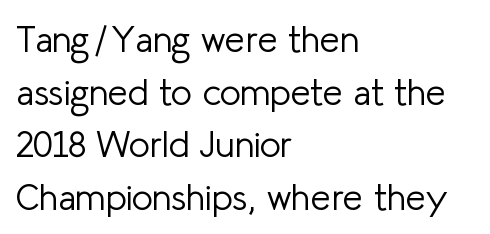
The image shows 36 px light sans-serif type, upright; set left-aligned, normal line spacing (1.46x), normal letter spacing, not underlined; low stroke contrast and a medium x-height.
